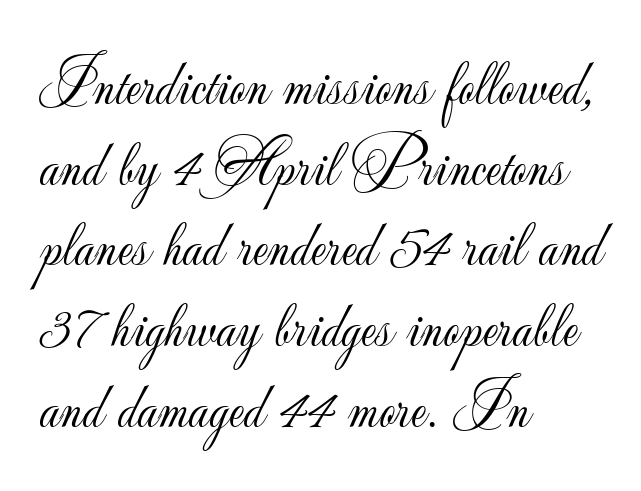
The image shows 64 px light sans-serif type; set left-aligned, normal line spacing (1.26x), normal letter spacing, not underlined; low stroke contrast and a small x-height.
